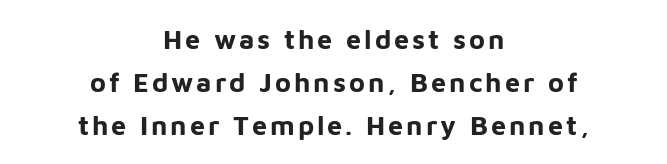
Upright lettering throughout. The rag falls on both sides of this text block equally. Leading matches the norm, producing a regular column. Does the weight exceed regular? Yes, all the way to bold.
